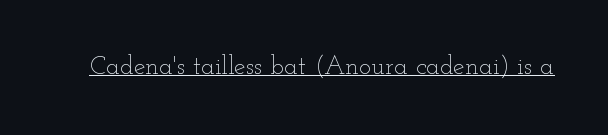
Q: Is the text bold? A: No.
Q: Is the text italic (slanted)? A: No, it is upright.
Q: Is the text underlined? A: Yes.
Q: Is the spacing between letters normal or unusually wide? A: Normal.
